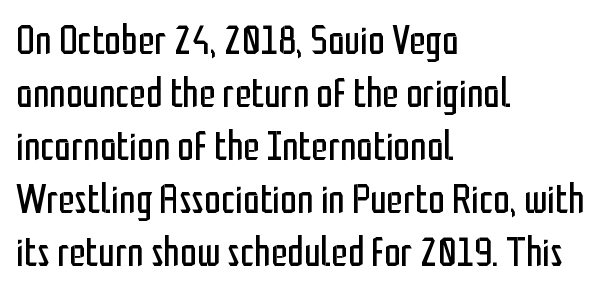
The image shows 42 px regular-weight, condensed sans-serif type, upright; set left-aligned, normal line spacing (1.26x), normal letter spacing, not underlined; low stroke contrast and a medium x-height.
